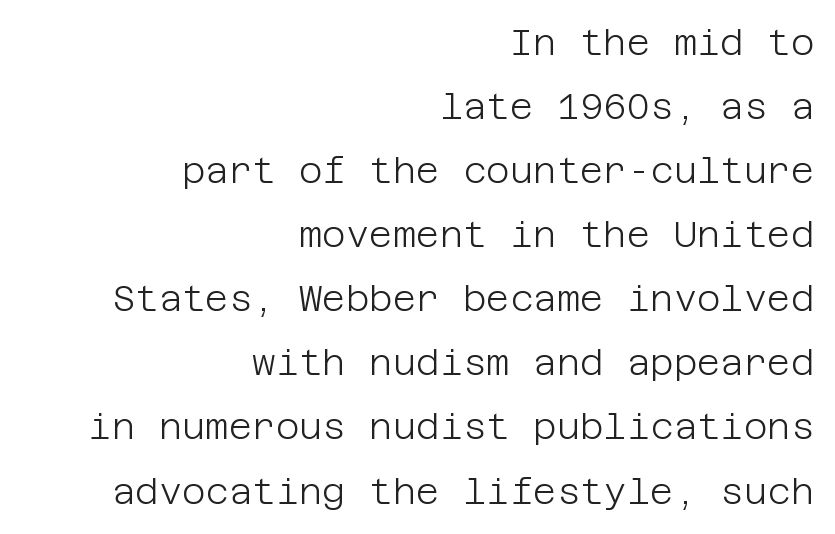
Q: Is the text bold? A: No.
Q: Is the text italic (slanted)? A: No, it is upright.
Q: Is the typeface a serif or a sans-serif typeface? A: Sans-serif.
Q: Is the text underlined? A: No.
Q: How is the paragraph aligned? A: Right-aligned.
Q: Is the spacing between letters normal or unusually wide? A: Normal.
Q: Width (condensed, normal, or wide)? A: Normal.
Q: Stroke contrast? A: Low.
Q: x-height? A: Large.
